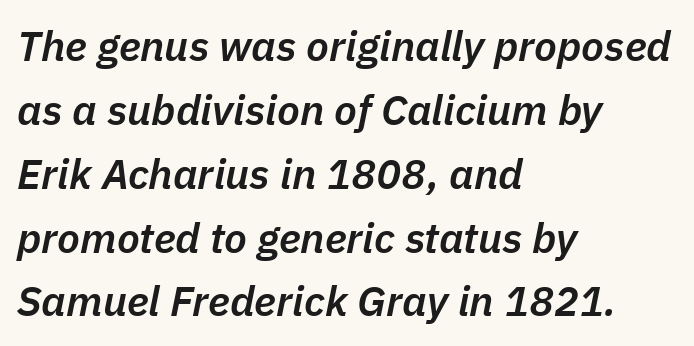
The image shows 42 px semibold type, italic (leaning right); set left-aligned, normal line spacing (1.52x), normal letter spacing, not underlined; low stroke contrast and a medium x-height.
